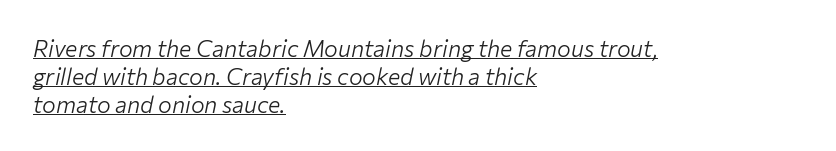
The image shows 23 px text type, italic (leaning right); set left-aligned, line spacing 1.21x, normal letter spacing, underlined.
